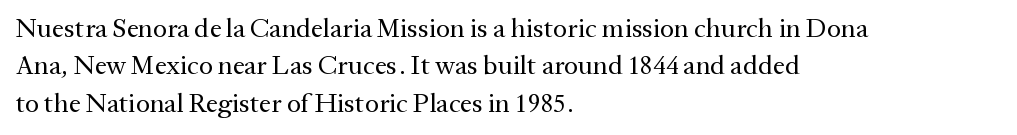
Interline gaps are of average width in this sample. Inter-character spacing is left at the font's built-in metrics. If you drew a line through each stem, it would be perfectly vertical. Words float on clear page, feet unadorned. Each line starts at the same left margin while the right side varies.
